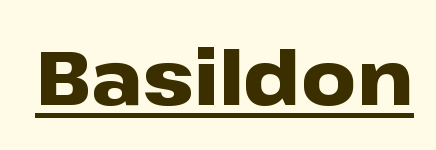
This rendering features underlined lettering. In terms of posture, this sample is upright. This sample uses a sans-serif face. Does extra space separate the letters? No, they use regular spacing. Strong, thick strokes mark this as bold type. The letters advance in unequal steps, a hallmark of proportional type.
